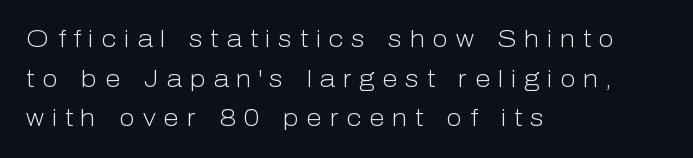
Q: Is the text bold? A: No.
Q: Is the text italic (slanted)? A: No, it is upright.
Q: Is the text underlined? A: No.
Q: How is the paragraph aligned? A: Left-aligned.
Q: Is the spacing between letters normal or unusually wide? A: Unusually wide.
